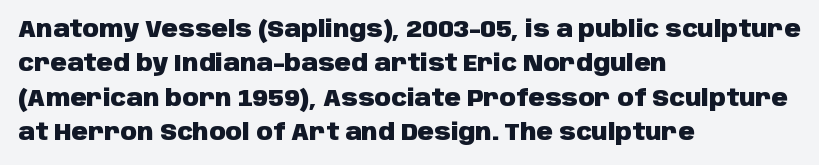
Q: Is the text bold? A: Yes.
Q: Is the text italic (slanted)? A: No, it is upright.
Q: Is the text underlined? A: No.
Q: How is the paragraph aligned? A: Left-aligned.
Q: Is the spacing between letters normal or unusually wide? A: Normal.
Q: Is the spacing between lines tight, normal or loose? A: Normal.
